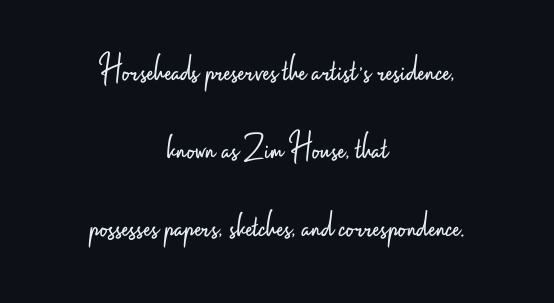
Q: Is the text bold? A: No.
Q: Is the text italic (slanted)? A: Yes.
Q: Is the typeface a serif or a sans-serif typeface? A: Sans-serif.
Q: Is the text underlined? A: No.
Q: How is the paragraph aligned? A: Centered.
Q: Is the spacing between letters normal or unusually wide? A: Normal.
Q: Is the spacing between lines tight, normal or loose? A: Loose.
Q: Width (condensed, normal, or wide)? A: Condensed.
Q: Stroke contrast? A: Low.
Q: x-height? A: Small.
Q: Monospaced? A: No.
